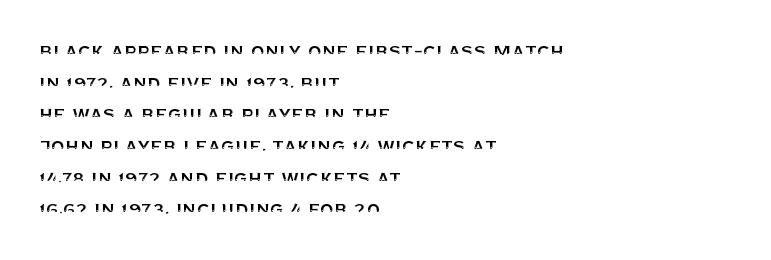
Ordinary non-slanted type is in use. Letter spacing: default. This sample is left-justified, so line endings fall wherever the words run out. Underline: absent. Successive baselines arrive at the customary interval.
